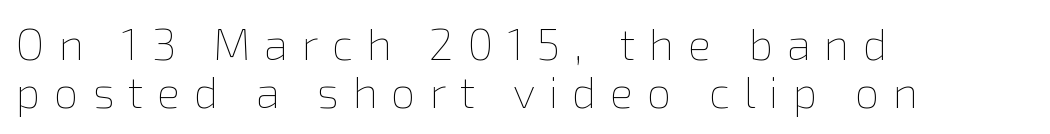
The image shows 44 px thin type, upright; set left-aligned, tight line spacing (1.08x), unusually wide letter spacing (+0.31 em), not underlined; a medium x-height.
